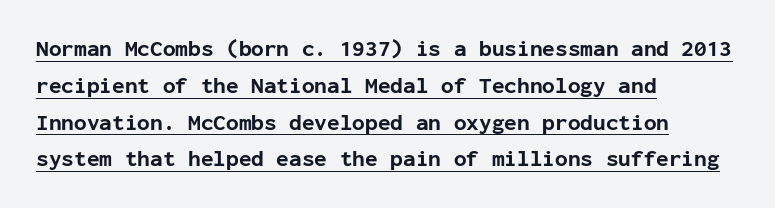
{"italic": "no", "bold": "yes", "underline": "yes", "align": "left", "line_spacing": "normal", "line_spacing_ratio": 1.6, "letter_spacing": "normal", "letter_spacing_em": 0.0, "glyph_px": 23}
